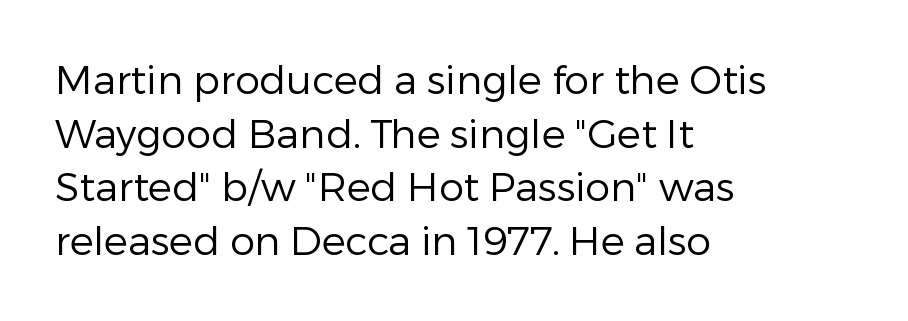
{"serif": "no", "italic": "no", "bold": "no", "weight": "regular", "width": "normal", "stroke_contrast": "low", "x_height": "medium", "monospaced": "no", "underline": "no", "align": "left", "line_spacing": "normal", "line_spacing_ratio": 1.34, "letter_spacing": "normal", "letter_spacing_em": 0.0, "glyph_px": 40}
